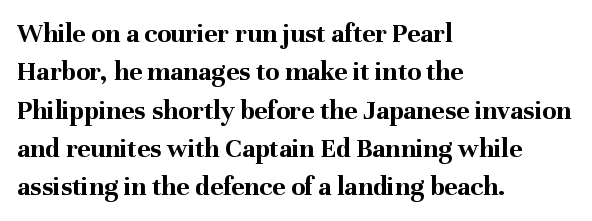
Weight check: bold — yes, fully. The letters advance in unequal steps, a hallmark of proportional type. Small tapered or slab feet sit at the stroke ends, so this counts as serif. Casual observation: everything's shoved over to the left.
